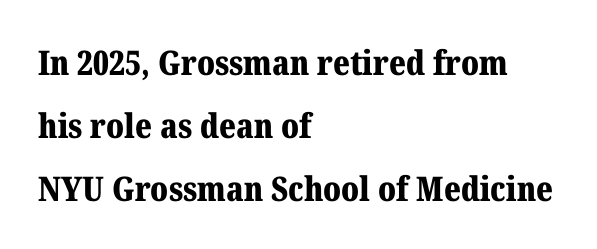
Q: Is the text bold? A: Yes.
Q: Is the text italic (slanted)? A: No, it is upright.
Q: Is the typeface a serif or a sans-serif typeface? A: Serif.
Q: Is the text underlined? A: No.
Q: How is the paragraph aligned? A: Left-aligned.
Q: Is the spacing between letters normal or unusually wide? A: Normal.
Q: Width (condensed, normal, or wide)? A: Normal.
Q: Stroke contrast? A: Medium.
Q: x-height? A: Medium.
Q: Monospaced? A: No.
